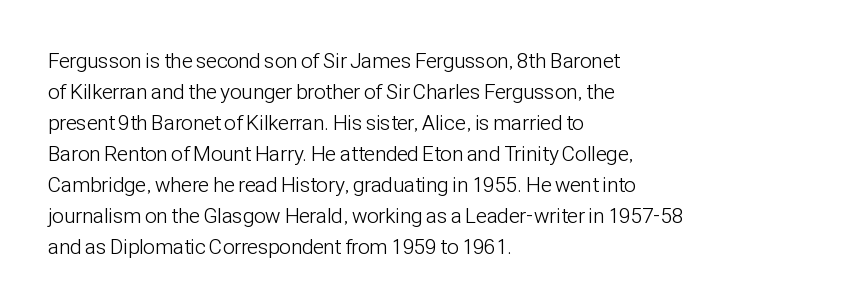
{"italic": "no", "bold": "no", "underline": "no", "align": "left", "line_spacing": "normal", "line_spacing_ratio": 1.48, "letter_spacing": "normal", "letter_spacing_em": 0.0, "glyph_px": 21}
